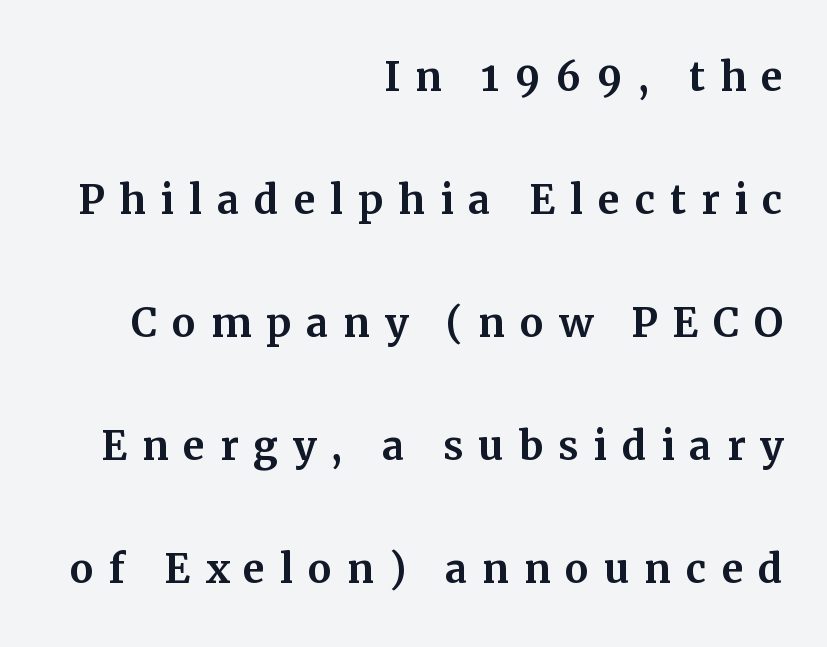
The image shows 54 px serif type, upright; set right-aligned, loose line spacing (2.28x), unusually wide letter spacing (+0.27 em), not underlined; medium stroke contrast and a medium x-height.
